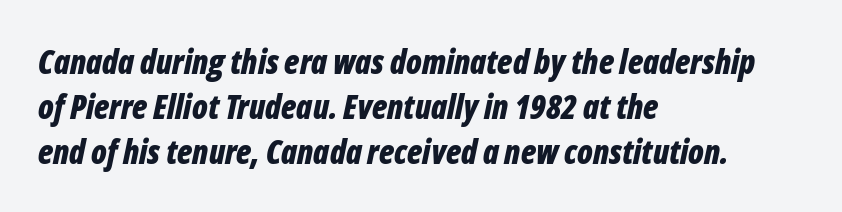
The image shows 33 px bold, condensed type, italic (leaning right); set left-aligned, normal line spacing (1.36x), normal letter spacing, not underlined; low stroke contrast and a medium x-height.
